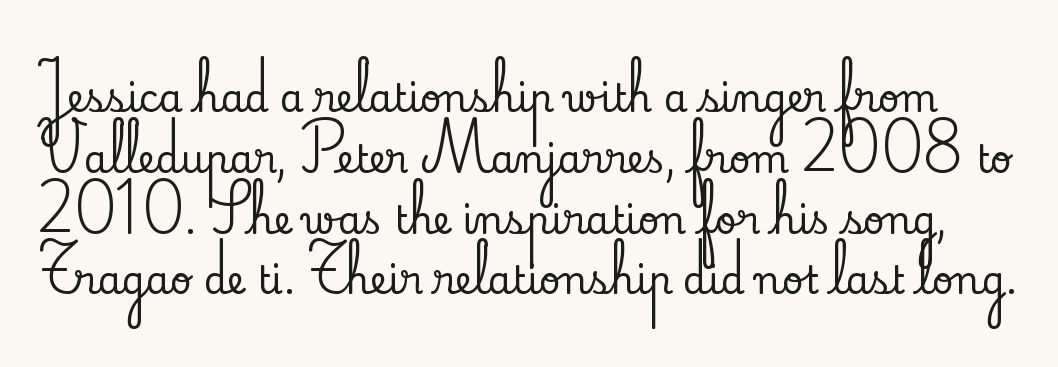
{"serif": "yes", "italic": "no", "width": "normal", "stroke_contrast": "low", "x_height": "small", "monospaced": "no", "underline": "no", "line_spacing": "normal", "line_spacing_ratio": 1.6, "letter_spacing": "normal", "letter_spacing_em": 0.0, "glyph_px": 38}
